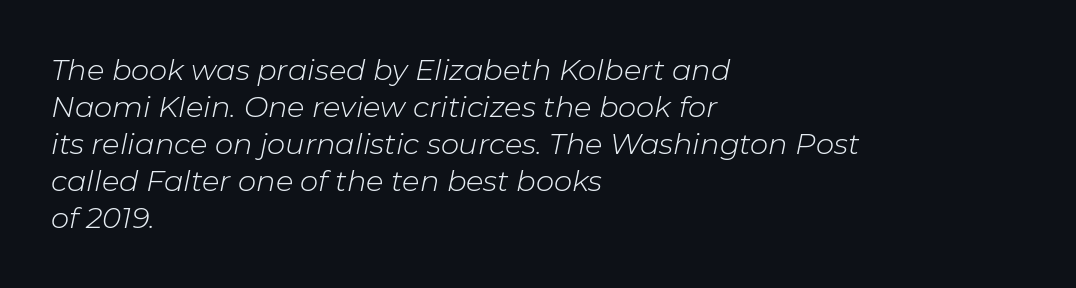
Q: Is the text bold? A: No.
Q: Is the text italic (slanted)? A: Yes, it leans right by about 11 degrees.
Q: Is the text underlined? A: No.
Q: How is the paragraph aligned? A: Left-aligned.
Q: Is the spacing between letters normal or unusually wide? A: Normal.
Q: Is the spacing between lines tight, normal or loose? A: Normal.
Q: Width (condensed, normal, or wide)? A: Normal.
Q: Stroke contrast? A: Low.
Q: x-height? A: Medium.
Q: Monospaced? A: No.
